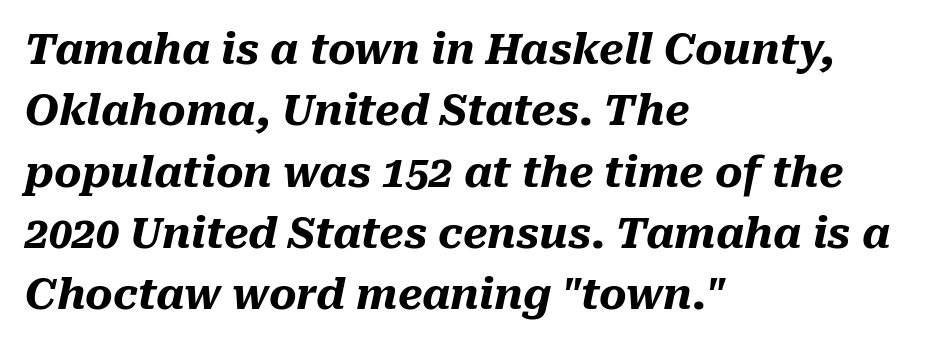
What's the leading like? Ordinary, nothing unusual. Italic: yes, the glyphs are oblique. Compared with an ordinary text face, these strokes are far heavier — a full bold. Compared with typical body copy, the letter spacing here is the same. Each row of text sits above clean, open space.
